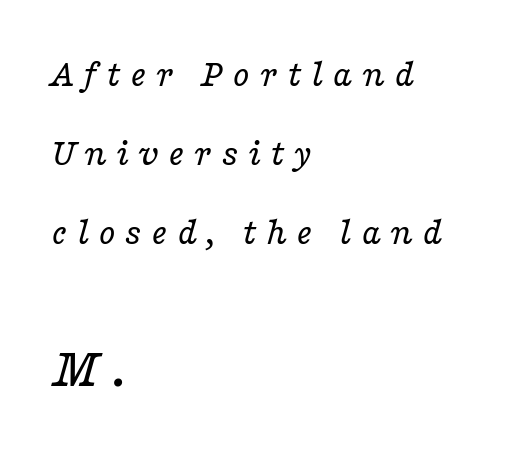
Q: Is the text bold? A: No.
Q: Is the text italic (slanted)? A: Yes, it leans right by about 16 degrees.
Q: Is the typeface a serif or a sans-serif typeface? A: Serif.
Q: Is the text underlined? A: No.
Q: How is the paragraph aligned? A: Left-aligned.
Q: Is the spacing between letters normal or unusually wide? A: Unusually wide.
Q: Is the spacing between lines tight, normal or loose? A: Loose.
Q: Which block of text is set in a larger size, the first (top) or the second (bottom)? A: The second (bottom) one.
Q: Width (condensed, normal, or wide)? A: Wide.
Q: Stroke contrast? A: Low.
Q: x-height? A: Medium.
Q: Monospaced? A: No.
